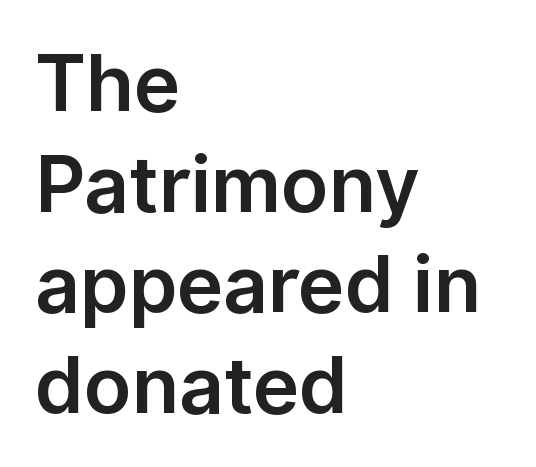
The image shows 78 px sans-serif type, upright; set left-aligned, normal line spacing (1.29x), normal letter spacing, not underlined; low stroke contrast and a medium x-height.
